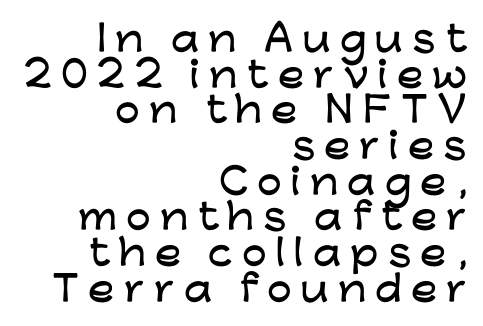
The image shows 35 px wide sans-serif type, upright; set right-aligned, tight line spacing (1.02x), unusually wide letter spacing (+0.26 em), not underlined; low stroke contrast and a medium x-height.
